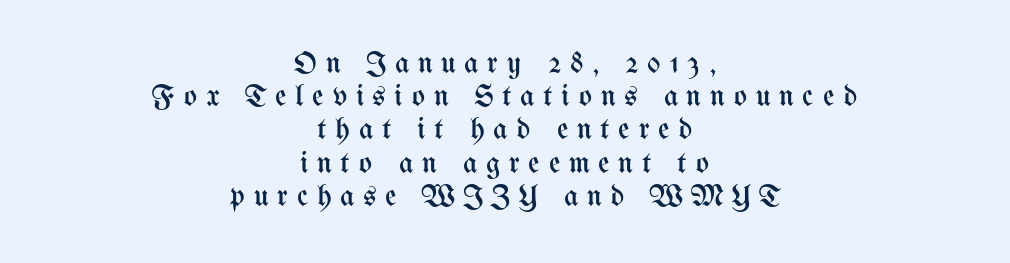
The image shows 31 px regular-weight, condensed type, upright; set centered, tight line spacing (1.07x), unusually wide letter spacing (+0.28 em), not underlined; medium stroke contrast and a medium x-height.
